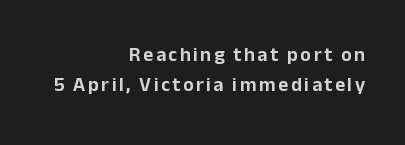
The image shows 20 px text type, upright; set right-aligned, normal line spacing (1.49x), not underlined.
